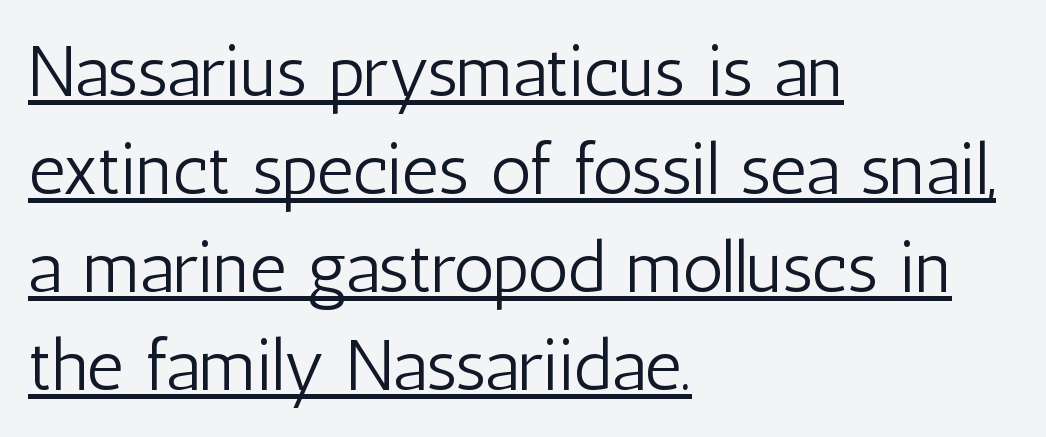
Ascenders rise straight up at ninety degrees. These lines are rendered in a variable-pitch font. Stems here are at most as thick as an everyday book face. The space between consecutive lines is moderate. These lines are set flush left with a ragged right edge. You can see a thin bar hugging the bottom of the glyphs.
